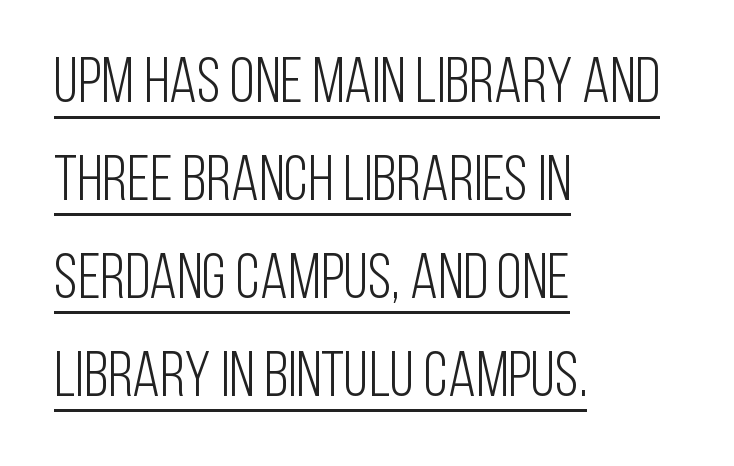
How are the letters spaced? Ordinarily, with no added tracking. The rendered words wear a rule along their underside. The rendering uses natural spacing where letterforms have individual widths. The lines in this sample share a left origin and differ only in where they stop.
